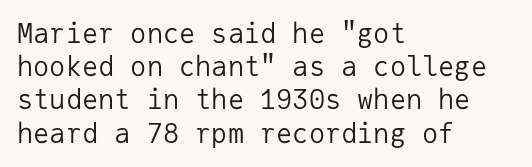
The zone under the glyphs is completely vacant. The passage is arranged the way most books set body copy — flush left. The type sits square on the baseline with zero lean. Weight: in the light-to-regular range. In terms of letterspacing, this is plain default setting.
